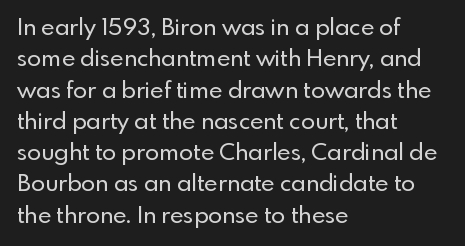
The passage shown is not underscored anywhere. The line texture is even and compact thanks to regular tracking. Nope, not italic — everything's standing straight. Each line starts at the same left margin while the right side varies. Notice how descenders clear the ascenders below comfortably — that's standard leading.
